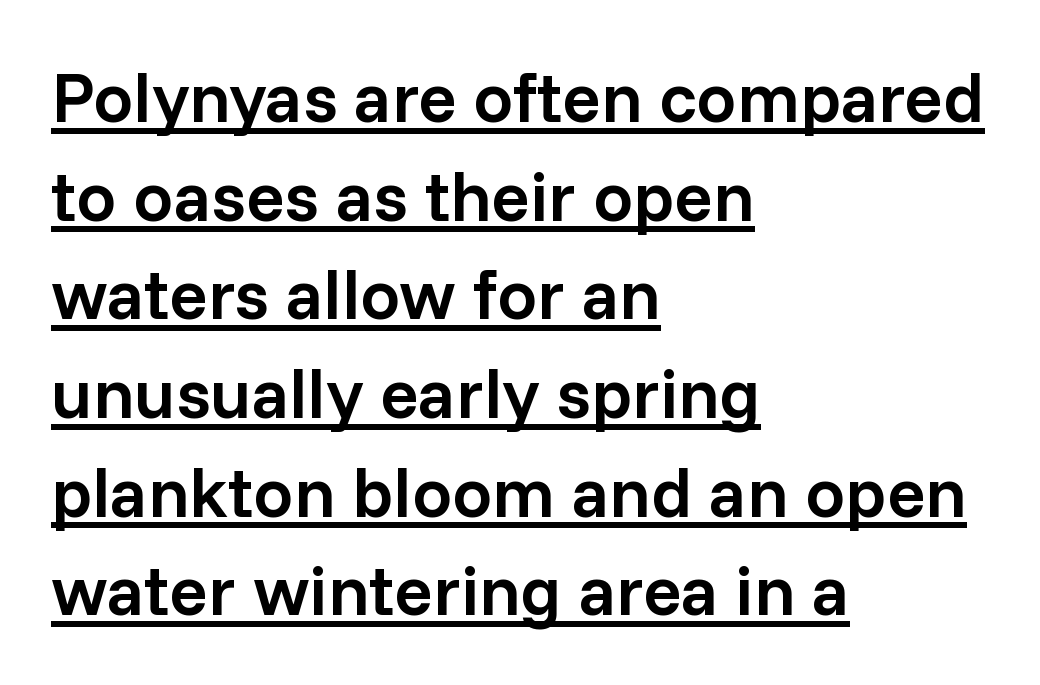
Q: Is the text bold? A: Semi-bold.
Q: Is the text italic (slanted)? A: No, it is upright.
Q: Is the typeface a serif or a sans-serif typeface? A: Sans-serif.
Q: Is the text underlined? A: Yes.
Q: How is the paragraph aligned? A: Left-aligned.
Q: Is the spacing between letters normal or unusually wide? A: Normal.
Q: Is the spacing between lines tight, normal or loose? A: Normal.
Q: Width (condensed, normal, or wide)? A: Normal.
Q: Stroke contrast? A: Low.
Q: x-height? A: Medium.
Q: Monospaced? A: No.
